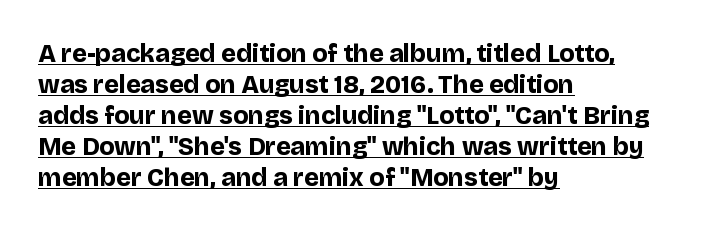
The image shows 25 px bold type, upright; set left-aligned, line spacing 1.24x, normal letter spacing, underlined.
